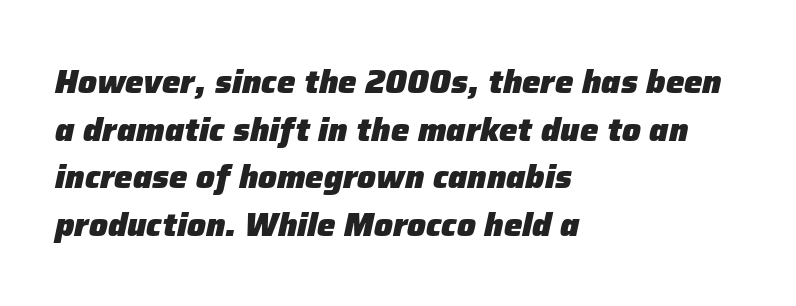
Q: Is the text bold? A: Yes.
Q: Is the text italic (slanted)? A: Yes, it leans right by about 12 degrees.
Q: Is the text underlined? A: No.
Q: How is the paragraph aligned? A: Left-aligned.
Q: Is the spacing between letters normal or unusually wide? A: Normal.
Q: Is the spacing between lines tight, normal or loose? A: Normal.
Q: Width (condensed, normal, or wide)? A: Normal.
Q: Stroke contrast? A: Low.
Q: x-height? A: Medium.
Q: Monospaced? A: No.
